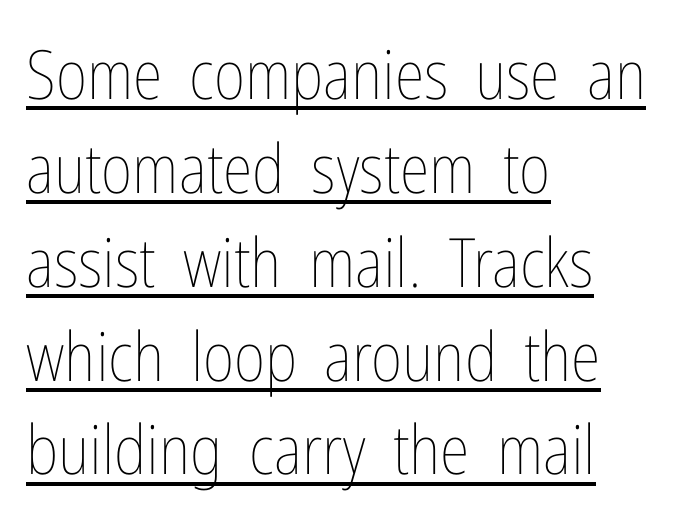
The image shows 68 px thin, condensed type, upright; set left-aligned, normal line spacing (1.38x), normal letter spacing, underlined; low stroke contrast and a medium x-height.
